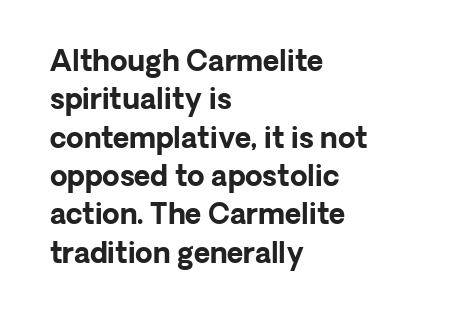
Q: Is the text bold? A: Yes.
Q: Is the text italic (slanted)? A: No, it is upright.
Q: Is the typeface a serif or a sans-serif typeface? A: Sans-serif.
Q: Is the text underlined? A: No.
Q: How is the paragraph aligned? A: Left-aligned.
Q: Is the spacing between letters normal or unusually wide? A: Normal.
Q: Is the spacing between lines tight, normal or loose? A: Normal.
Q: Width (condensed, normal, or wide)? A: Normal.
Q: Stroke contrast? A: Low.
Q: x-height? A: Medium.
Q: Monospaced? A: No.
